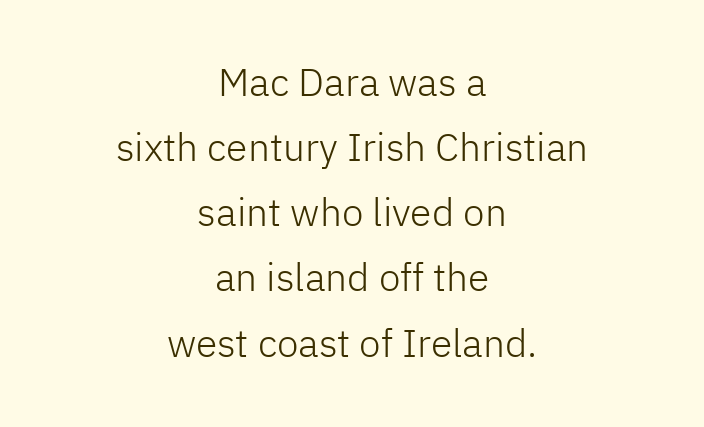
The image shows 39 px light sans-serif type, upright; set centered, normal line spacing (1.67x), normal letter spacing, not underlined; low stroke contrast and a medium x-height.
